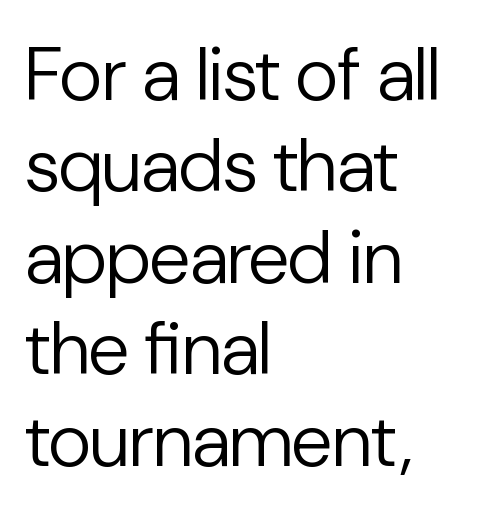
In terms of letterspacing, this is plain default setting. The passage shown is typeset with a sans-serif family. The face looks like a standard text weight, possibly lighter. These lines are rendered in a variable-pitch font. The rendering anchors every line to the left-hand side.
